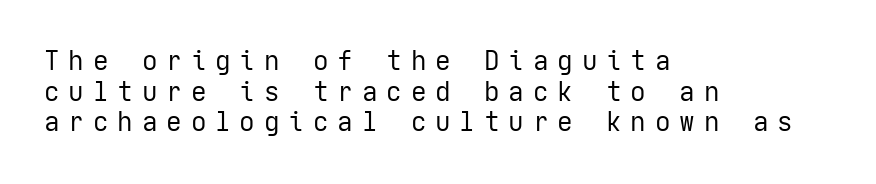
{"italic": "no", "bold": "no", "underline": "no", "align": "left", "line_spacing_ratio": 1.18, "letter_spacing": "wide", "letter_spacing_em": 0.34, "glyph_px": 26}
